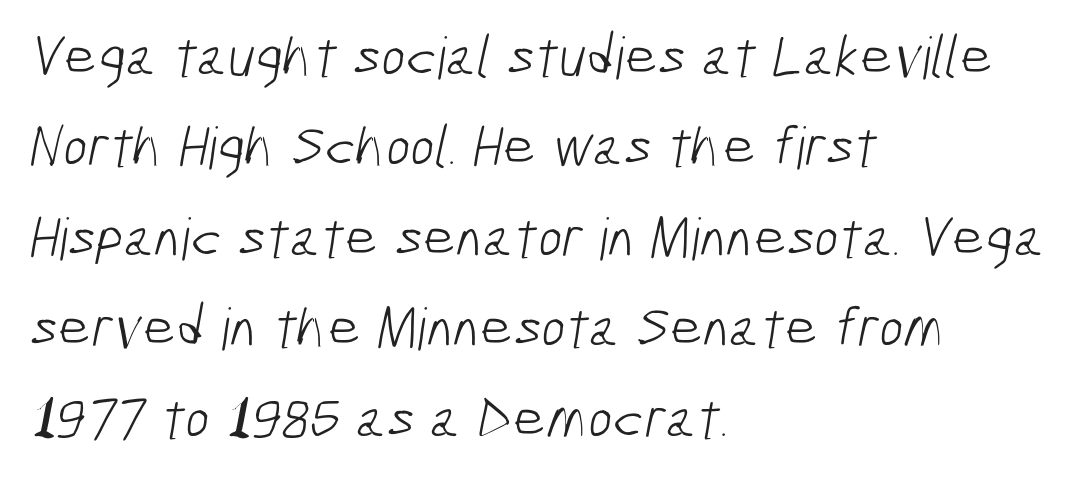
Q: Is the text bold? A: No.
Q: Is the typeface a serif or a sans-serif typeface? A: Sans-serif.
Q: Is the text underlined? A: No.
Q: How is the paragraph aligned? A: Left-aligned.
Q: Is the spacing between letters normal or unusually wide? A: Normal.
Q: Is the spacing between lines tight, normal or loose? A: Normal.
Q: Width (condensed, normal, or wide)? A: Condensed.
Q: Stroke contrast? A: Low.
Q: x-height? A: Medium.
Q: Monospaced? A: No.
